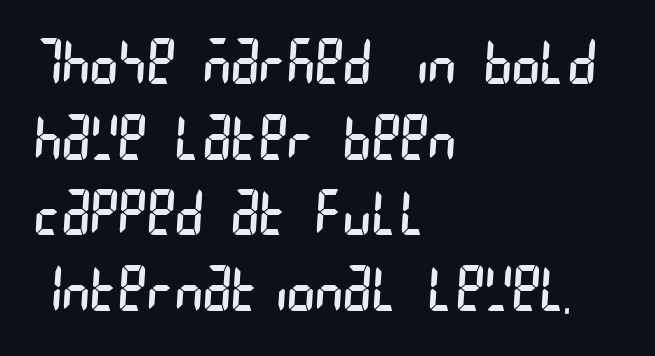
Q: Is the text bold? A: No.
Q: Is the typeface a serif or a sans-serif typeface? A: Sans-serif.
Q: Is the text underlined? A: No.
Q: How is the paragraph aligned? A: Left-aligned.
Q: Is the spacing between letters normal or unusually wide? A: Normal.
Q: Is the spacing between lines tight, normal or loose? A: Normal.
Q: Width (condensed, normal, or wide)? A: Condensed.
Q: Stroke contrast? A: Low.
Q: x-height? A: Large.
